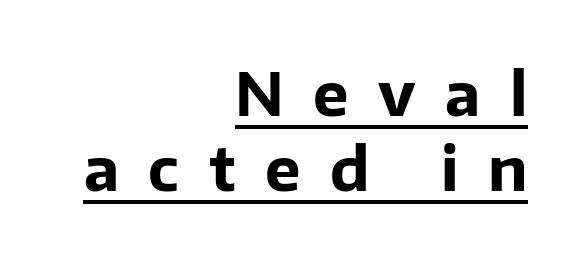
{"serif": "no", "italic": "no", "bold": "yes", "weight": "bold", "width": "normal", "stroke_contrast": "low", "x_height": "medium", "monospaced": "no", "underline": "yes", "align": "right", "line_spacing": "normal", "line_spacing_ratio": 1.25, "letter_spacing": "wide", "letter_spacing_em": 0.49, "glyph_px": 60}
